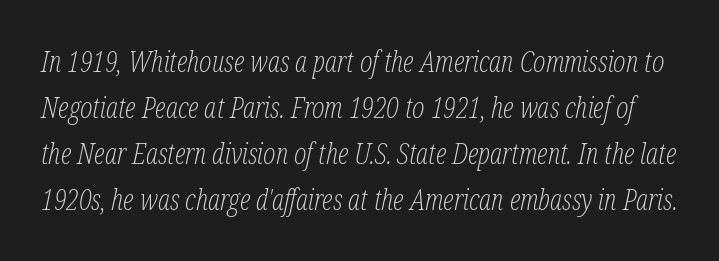
{"serif": "yes", "italic": "yes", "lean": "right", "slant_degrees": 12, "bold": "no", "weight": "light", "width": "condensed", "stroke_contrast": "low", "x_height": "medium", "monospaced": "no", "underline": "no", "line_spacing": "normal", "line_spacing_ratio": 1.59, "letter_spacing": "normal", "letter_spacing_em": 0.0, "glyph_px": 29}
